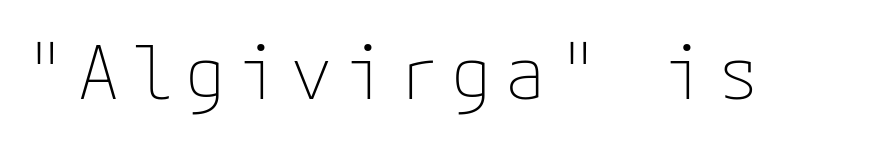
The font's upright variant was chosen for this text. Font category for this specimen: sans-serif. A clean baseline with only descenders dipping below it. Nothing heavy about these letters — not bold at all.
